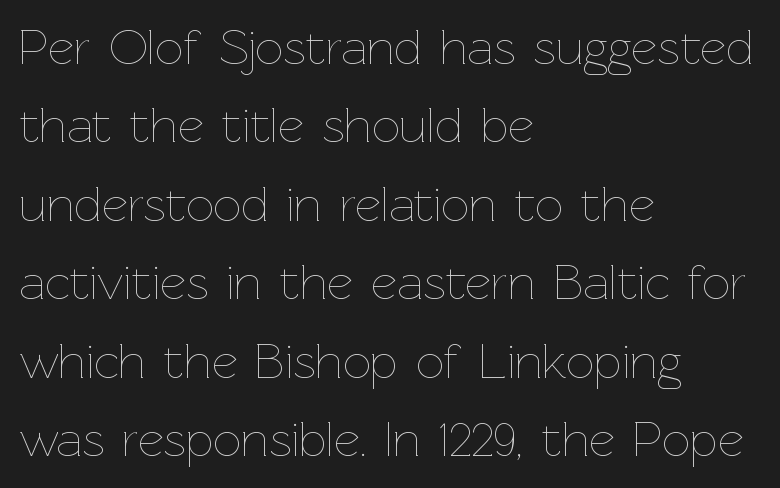
Q: Is the text bold? A: No.
Q: Is the text italic (slanted)? A: No, it is upright.
Q: Is the text underlined? A: No.
Q: How is the paragraph aligned? A: Left-aligned.
Q: Is the spacing between letters normal or unusually wide? A: Normal.
Q: Is the spacing between lines tight, normal or loose? A: Normal.
Q: Width (condensed, normal, or wide)? A: Normal.
Q: Stroke contrast? A: Low.
Q: x-height? A: Medium.
Q: Monospaced? A: No.
